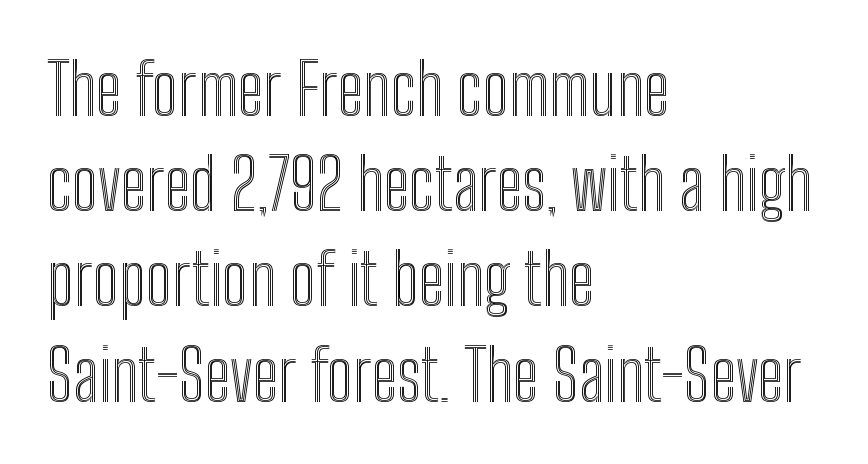
The image shows 70 px condensed type, upright; set left-aligned, normal line spacing (1.36x), normal letter spacing, not underlined; a medium x-height.
